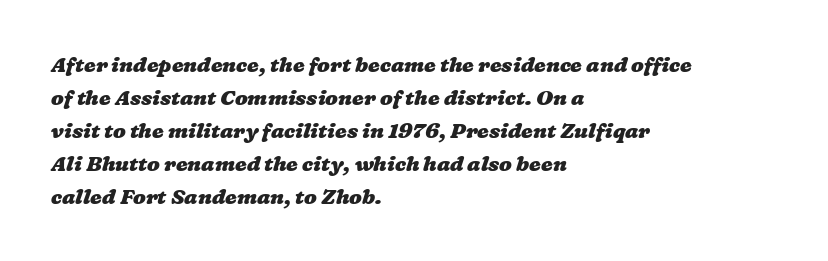
Q: Is the text bold? A: Yes.
Q: Is the text underlined? A: No.
Q: How is the paragraph aligned? A: Left-aligned.
Q: Is the spacing between letters normal or unusually wide? A: Normal.
Q: Is the spacing between lines tight, normal or loose? A: Normal.
